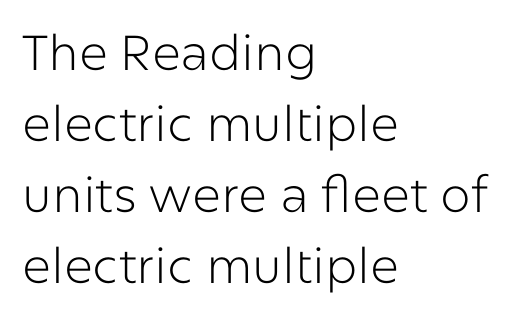
The image shows 49 px light sans-serif type, upright; set left-aligned, normal line spacing (1.45x), normal letter spacing, not underlined; low stroke contrast and a medium x-height.
